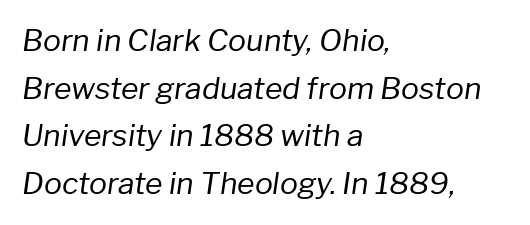
The image shows 30 px regular-weight type, italic (leaning right); set left-aligned, normal line spacing (1.59x), normal letter spacing, not underlined; low stroke contrast and a medium x-height.
